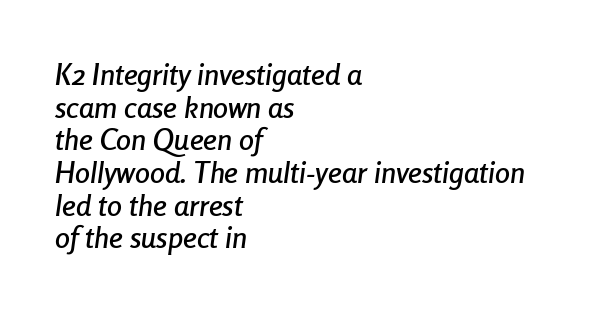
Nothing unusual about the tracking: characters are spaced as the font intends. Summary of vertical rhythm: compact, with narrow interline spacing. This is oblique type, the kind used for emphasis or titles. You could not count columns in this text — the font is proportionally spaced. The words here are not underlined. A classic flush-left, rag-right setting is used for this passage.
